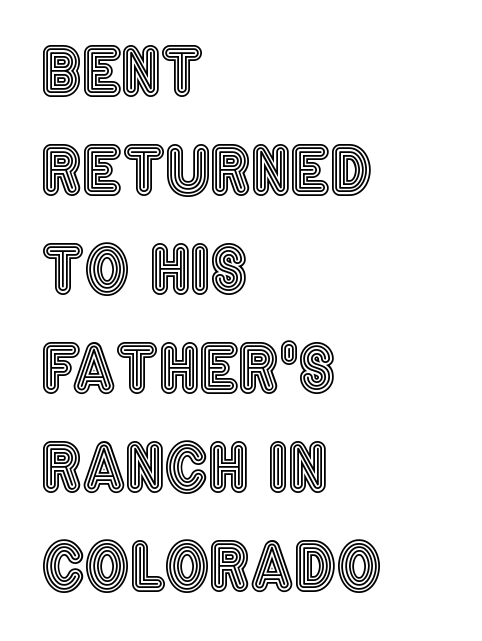
The setting favours the left margin, as ordinary paragraphs usually do. The letters advance in unequal steps, a hallmark of proportional type. The glyphs are unaccompanied by any horizontal stroke below them. Characters follow at the spacing the type designer built in. Successive baselines arrive at the customary interval. Do the letters lean? They stand straight.
